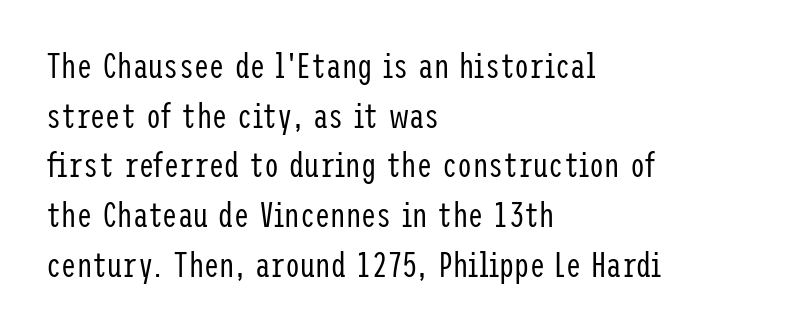
Is the type heavy? It reads as light-to-regular instead. Spacing between characters is what you'd get straight out of the box. Tall strokes in this sample are plumb rather than angled. Each new line begins a customary step beneath the previous one. Clear beneath every line of the passage. If you drew a ruler down the left edge, every line would touch it.
